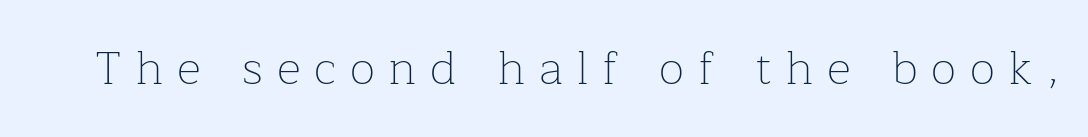
{"serif": "yes", "italic": "no", "bold": "no", "weight": "thin", "width": "normal", "stroke_contrast": "low", "x_height": "medium", "monospaced": "no", "underline": "no", "letter_spacing": "wide", "letter_spacing_em": 0.29, "glyph_px": 47}
